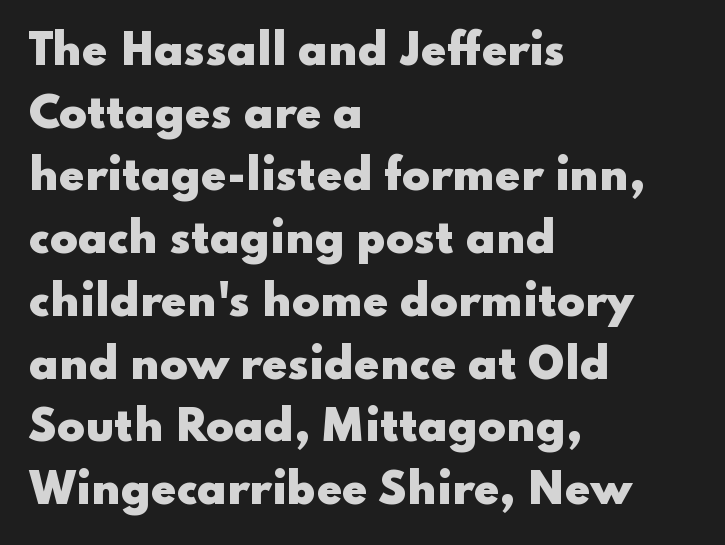
The image shows 41 px heavy, wide sans-serif type, upright; set left-aligned, normal line spacing (1.53x), normal letter spacing, not underlined; low stroke contrast and a small x-height.
